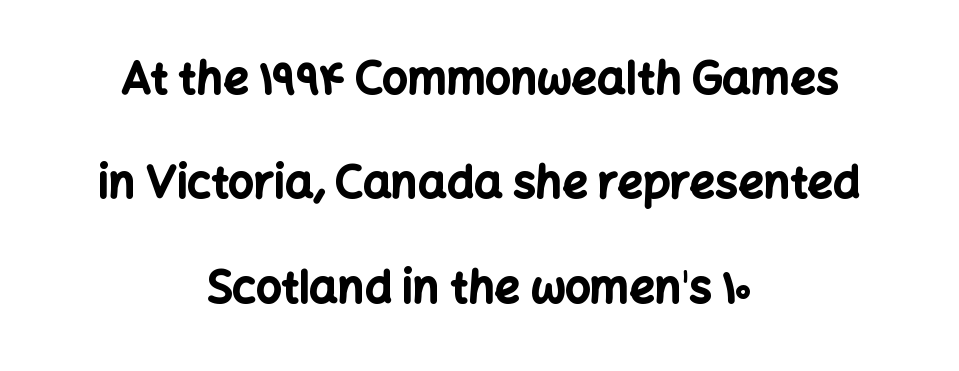
Q: Is the text bold? A: Yes.
Q: Is the text italic (slanted)? A: No, it is upright.
Q: Is the typeface a serif or a sans-serif typeface? A: Sans-serif.
Q: Is the text underlined? A: No.
Q: How is the paragraph aligned? A: Centered.
Q: Is the spacing between letters normal or unusually wide? A: Normal.
Q: Is the spacing between lines tight, normal or loose? A: Loose.
Q: Width (condensed, normal, or wide)? A: Normal.
Q: Stroke contrast? A: Low.
Q: x-height? A: Medium.
Q: Monospaced? A: No.
